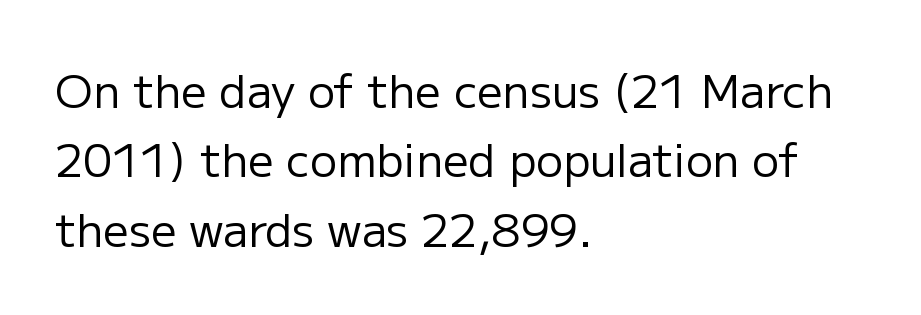
Tracking value appears to be zero — textbook default spacing. Each new line begins a customary step beneath the previous one. The letters look calm and open, with moderate or lighter stems. The gap between lines stays unmarked.
